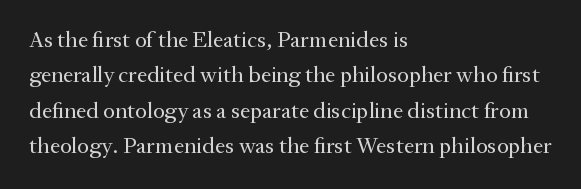
{"italic": "no", "bold": "no", "underline": "no", "align": "left", "line_spacing": "normal", "line_spacing_ratio": 1.54, "letter_spacing": "normal", "letter_spacing_em": 0.0, "glyph_px": 23}
